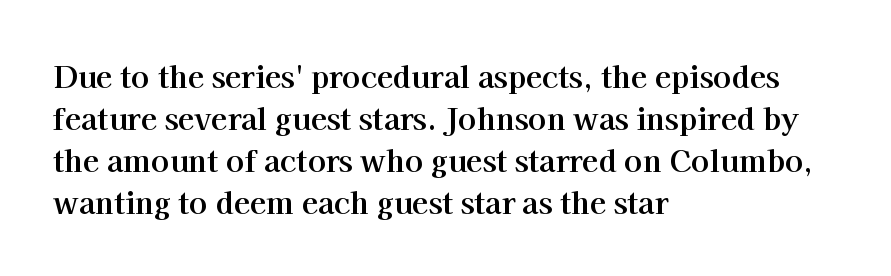
The image shows 30 px bold serif type, upright; set left-aligned, normal line spacing (1.4x), normal letter spacing, not underlined; high stroke contrast and a medium x-height.
